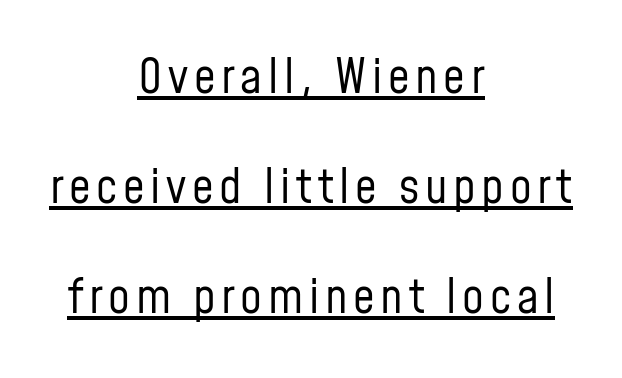
The image shows 48 px regular-weight, condensed sans-serif type, upright; set centered, loose line spacing (2.29x), underlined; low stroke contrast and a medium x-height.
